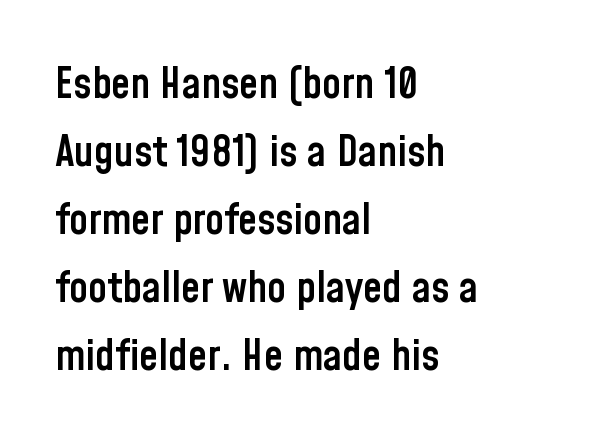
Regarding serifs, this sample does without them. The passage shown is typed in a proportional face where columns would drift. The line-height multiplier appears to be the usual default. Ascenders rise straight up at ninety degrees. Rule under the text: the space is simply empty. These lines are set flush left with a ragged right edge.
